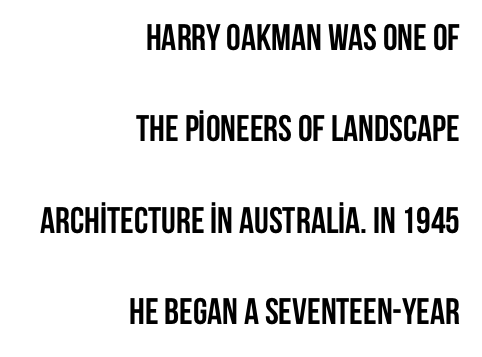
{"serif": "no", "italic": "no", "bold": "yes", "weight": "semibold", "width": "condensed", "stroke_contrast": "low", "x_height": "large", "monospaced": "no", "underline": "no", "align": "right", "line_spacing": "loose", "line_spacing_ratio": 2.47, "letter_spacing": "normal", "letter_spacing_em": 0.0, "glyph_px": 37}
